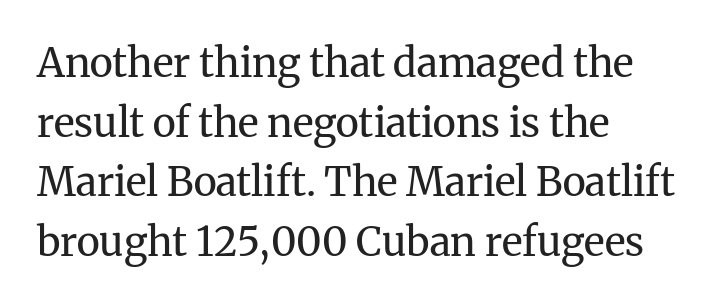
Q: Is the text bold? A: No.
Q: Is the text italic (slanted)? A: No, it is upright.
Q: Is the typeface a serif or a sans-serif typeface? A: Serif.
Q: Is the text underlined? A: No.
Q: How is the paragraph aligned? A: Left-aligned.
Q: Is the spacing between letters normal or unusually wide? A: Normal.
Q: Is the spacing between lines tight, normal or loose? A: Normal.
Q: Width (condensed, normal, or wide)? A: Normal.
Q: Stroke contrast? A: Medium.
Q: x-height? A: Medium.
Q: Monospaced? A: No.
